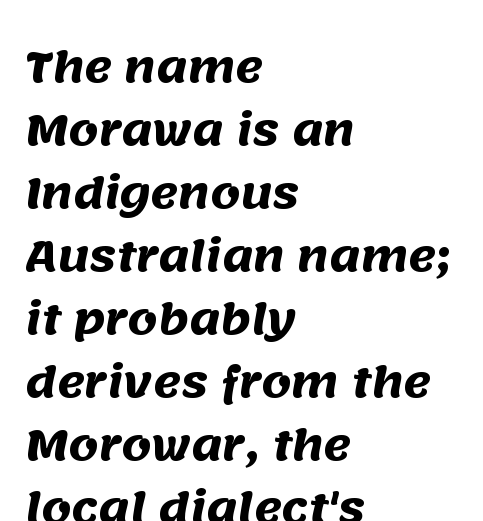
{"serif": "no", "bold": "yes", "weight": "heavy", "width": "normal", "stroke_contrast": "medium", "x_height": "large", "monospaced": "no", "underline": "no", "align": "left", "line_spacing": "normal", "line_spacing_ratio": 1.5, "letter_spacing": "normal", "letter_spacing_em": 0.0, "glyph_px": 42}
